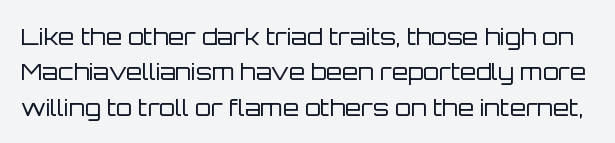
{"italic": "no", "bold": "no", "underline": "no", "line_spacing": "normal", "line_spacing_ratio": 1.54, "letter_spacing": "normal", "letter_spacing_em": 0.0, "glyph_px": 23}
